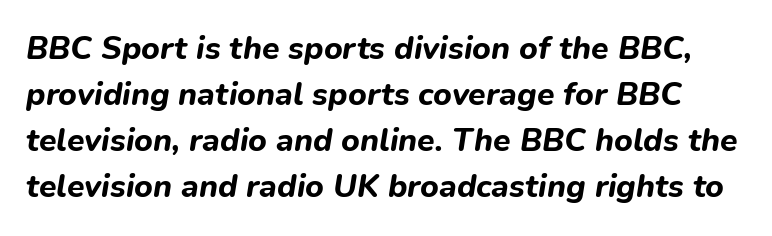
You can tell it's italic because the verticals aren't actually vertical. Has an underline been added? It has not. A normal amount of white space separates one row of letters from the next. Typographic density is high because the face is bold.
